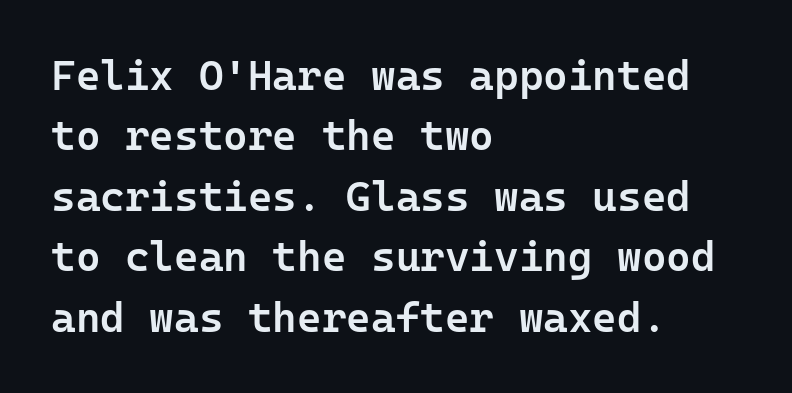
Leading matches the norm, producing a regular column. Designer's note — italics off, roman on. A clean baseline with only descenders dipping below it. The typeface chosen for these lines omits serifs.
